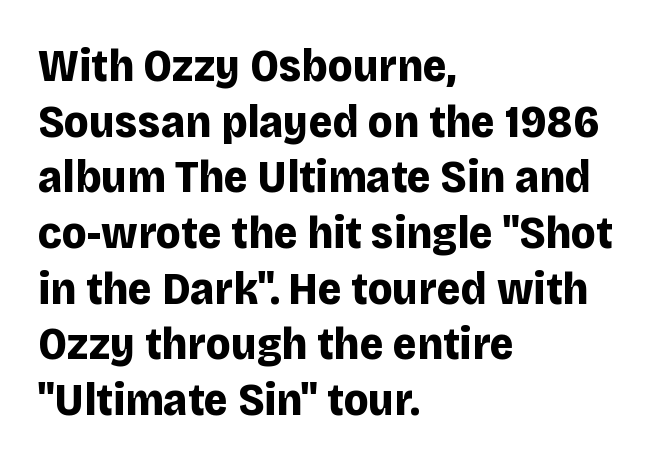
{"serif": "no", "italic": "no", "bold": "yes", "weight": "bold", "width": "normal", "stroke_contrast": "low", "x_height": "large", "monospaced": "no", "underline": "no", "align": "left", "line_spacing_ratio": 1.21, "letter_spacing": "normal", "letter_spacing_em": 0.0, "glyph_px": 46}
